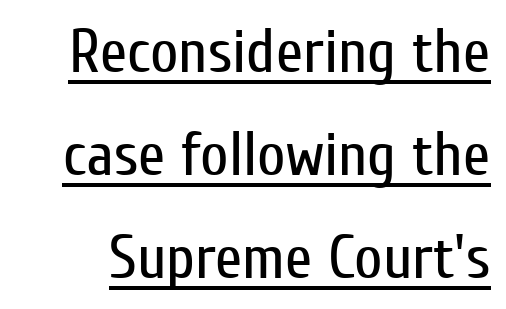
The image shows 62 px regular-weight, condensed sans-serif type, upright; set normal line spacing (1.66x), normal letter spacing, underlined; low stroke contrast and a medium x-height.
